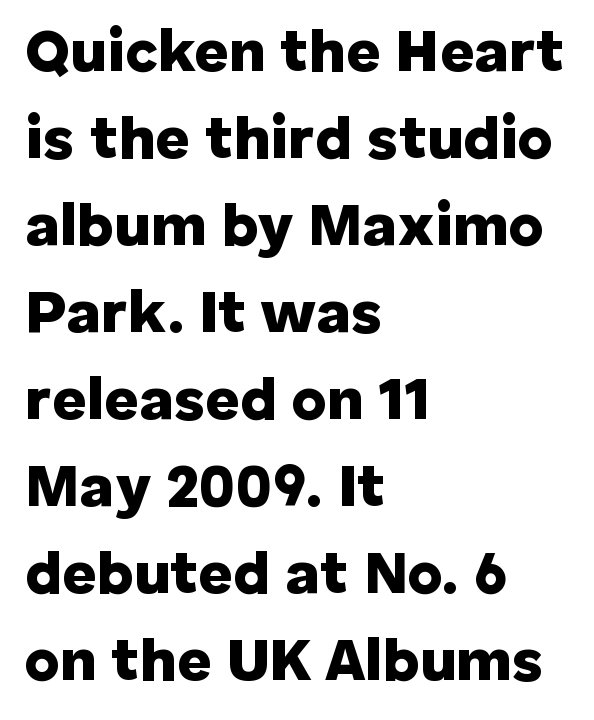
I'd call this a sans setting — the letters go barefoot. Italic? Not at all — the glyphs are vertical. Character widths vary here, with narrow letters taking less room than wide ones. All the whitespace from short lines collects on the right.
